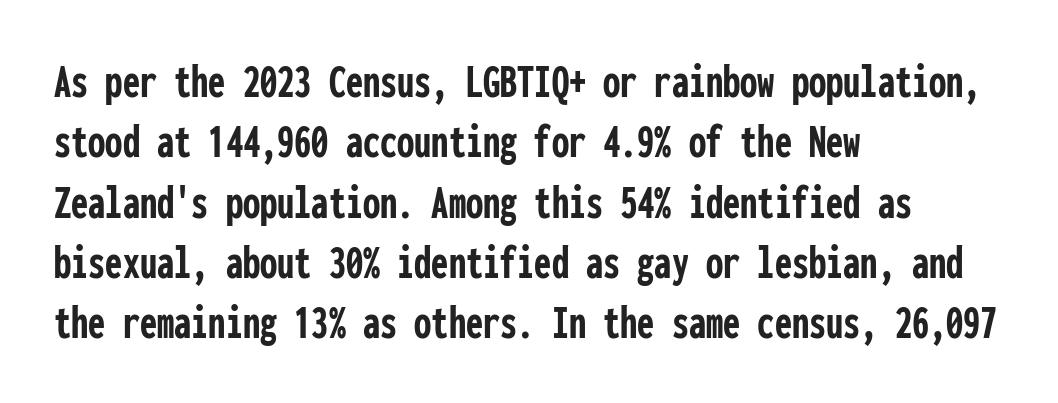
The space beneath each line is pristine and unruled. Compared with typical body copy, the letter spacing here is the same. Caption: multi-line text, flush left, ragged right. The passage shown is typed in a monospace face where columns stay perfectly aligned. Type style note: lacks serifs.
